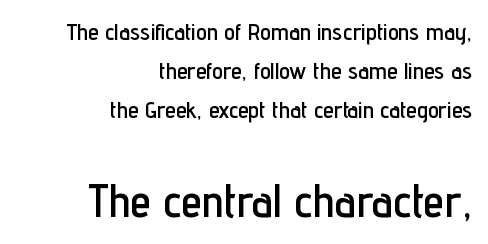
{"serif": "no", "italic": "no", "width": "condensed", "stroke_contrast": "low", "x_height": "medium", "monospaced": "no", "underline": "no", "align": "right", "line_spacing": "normal", "line_spacing_ratio": 1.63, "letter_spacing": "normal", "letter_spacing_em": 0.0, "larger_block": "second", "size_ratio": 1.96, "glyph_px": 47}
